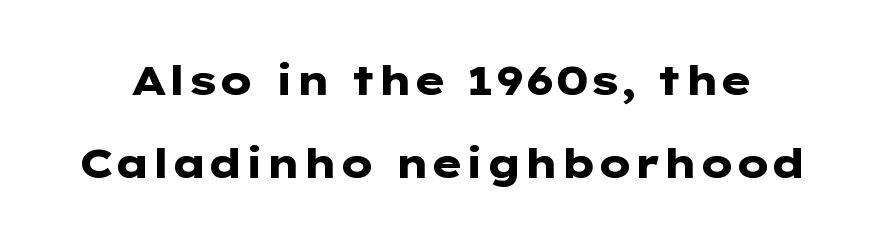
The image shows 41 px heavy, wide sans-serif type, upright; set loose line spacing (2.02x), normal letter spacing, not underlined; low stroke contrast and a medium x-height.
